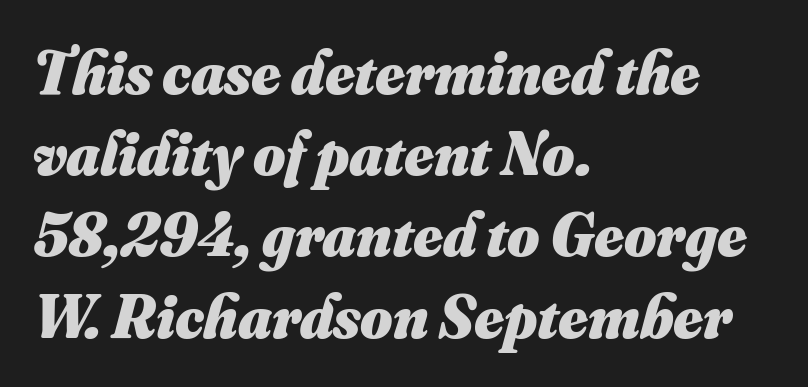
You could call the tracking neutral — neither tight nor loose. Think of a printed novel: that variable character pitch is what you see here. The letters are bold, with thick, heavy strokes. Words float on clear page, feet unadorned.
